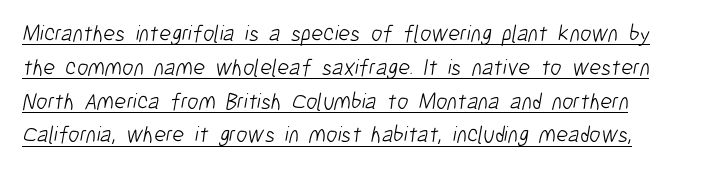
{"bold": "no", "underline": "yes", "line_spacing": "normal", "line_spacing_ratio": 1.47, "letter_spacing": "normal", "letter_spacing_em": 0.0, "glyph_px": 23}
